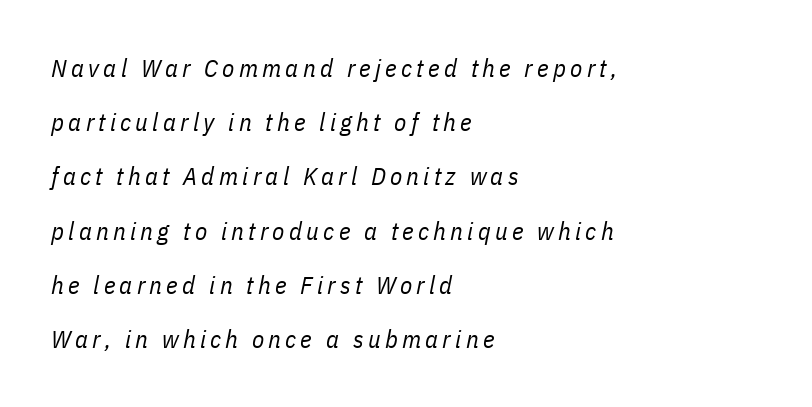
Q: Is the text bold? A: No.
Q: Is the text italic (slanted)? A: Yes, it leans right by about 11 degrees.
Q: Is the text underlined? A: No.
Q: How is the paragraph aligned? A: Left-aligned.
Q: Is the spacing between lines tight, normal or loose? A: Loose.
